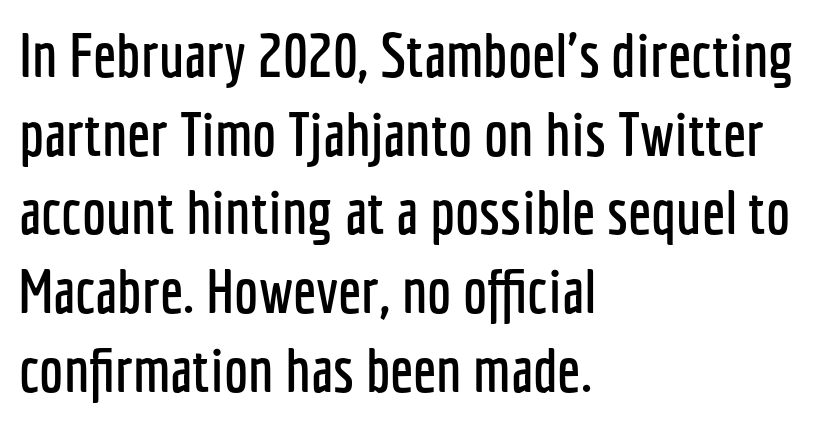
{"serif": "no", "italic": "no", "width": "condensed", "stroke_contrast": "low", "x_height": "medium", "monospaced": "no", "underline": "no", "align": "left", "line_spacing": "normal", "line_spacing_ratio": 1.29, "letter_spacing": "normal", "letter_spacing_em": 0.0, "glyph_px": 61}
